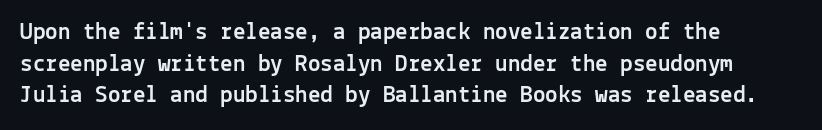
{"italic": "no", "underline": "no", "align": "left", "line_spacing": "normal", "line_spacing_ratio": 1.27, "letter_spacing": "normal", "letter_spacing_em": 0.0, "glyph_px": 25}
